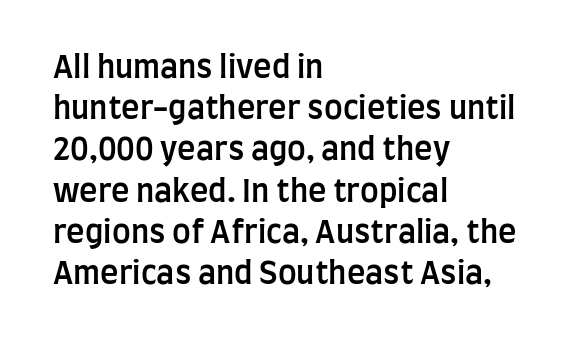
Q: Is the text bold? A: Semi-bold.
Q: Is the text italic (slanted)? A: No, it is upright.
Q: Is the typeface a serif or a sans-serif typeface? A: Sans-serif.
Q: Is the text underlined? A: No.
Q: How is the paragraph aligned? A: Left-aligned.
Q: Is the spacing between letters normal or unusually wide? A: Normal.
Q: Is the spacing between lines tight, normal or loose? A: Normal.
Q: Width (condensed, normal, or wide)? A: Condensed.
Q: Stroke contrast? A: Low.
Q: x-height? A: Large.
Q: Monospaced? A: No.
